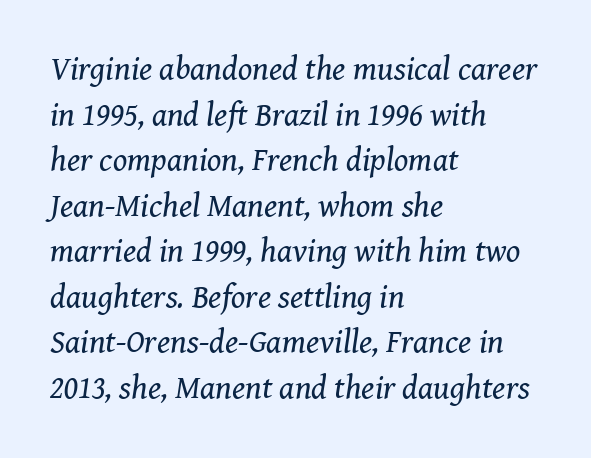
Q: Is the text bold? A: No.
Q: Is the text italic (slanted)? A: Yes, it leans right by about 8 degrees.
Q: Is the typeface a serif or a sans-serif typeface? A: Serif.
Q: Is the text underlined? A: No.
Q: How is the paragraph aligned? A: Left-aligned.
Q: Is the spacing between letters normal or unusually wide? A: Normal.
Q: Is the spacing between lines tight, normal or loose? A: Normal.
Q: Width (condensed, normal, or wide)? A: Normal.
Q: Stroke contrast? A: Medium.
Q: x-height? A: Medium.
Q: Monospaced? A: No.
